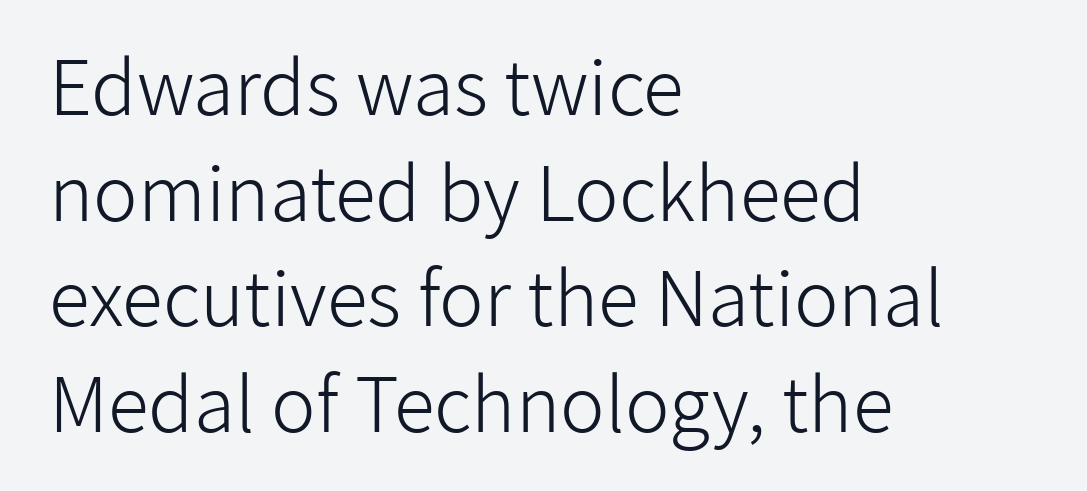
The image shows 75 px light sans-serif type, upright; set left-aligned, normal line spacing (1.41x), normal letter spacing, not underlined; low stroke contrast and a medium x-height.
